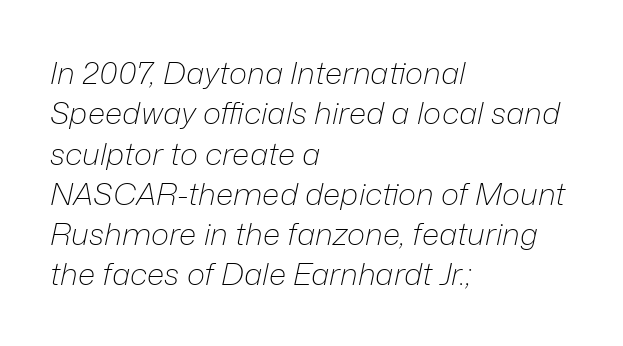
The image shows 31 px light type, italic (leaning right); set left-aligned, normal line spacing (1.3x), normal letter spacing, not underlined; low stroke contrast and a medium x-height.
